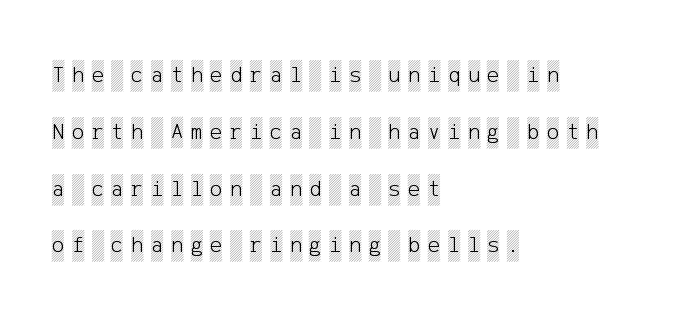
{"italic": "no", "underline": "no", "align": "left", "line_spacing": "loose", "line_spacing_ratio": 2.47, "letter_spacing": "wide", "letter_spacing_em": 0.33, "glyph_px": 23}
